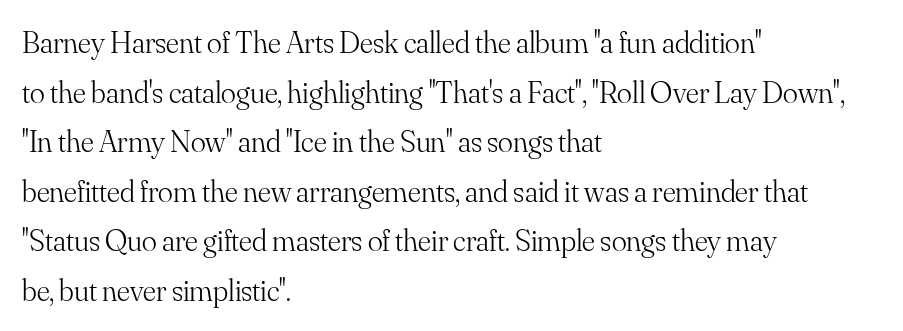
Q: Is the text bold? A: No.
Q: Is the text italic (slanted)? A: No, it is upright.
Q: Is the typeface a serif or a sans-serif typeface? A: Serif.
Q: Is the text underlined? A: No.
Q: How is the paragraph aligned? A: Left-aligned.
Q: Is the spacing between letters normal or unusually wide? A: Normal.
Q: Is the spacing between lines tight, normal or loose? A: Normal.
Q: Width (condensed, normal, or wide)? A: Normal.
Q: Stroke contrast? A: Medium.
Q: x-height? A: Small.
Q: Monospaced? A: No.
